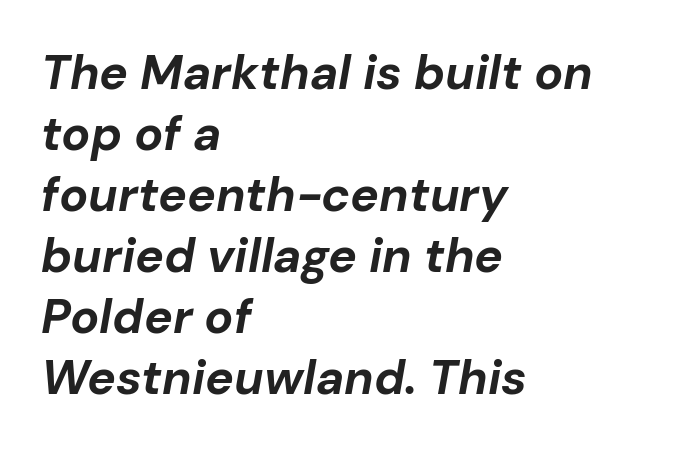
Q: Is the text bold? A: Yes.
Q: Is the text italic (slanted)? A: Yes, it leans right by about 10 degrees.
Q: Is the text underlined? A: No.
Q: How is the paragraph aligned? A: Left-aligned.
Q: Is the spacing between letters normal or unusually wide? A: Normal.
Q: Is the spacing between lines tight, normal or loose? A: Normal.
Q: Width (condensed, normal, or wide)? A: Normal.
Q: Stroke contrast? A: Low.
Q: x-height? A: Medium.
Q: Monospaced? A: No.
